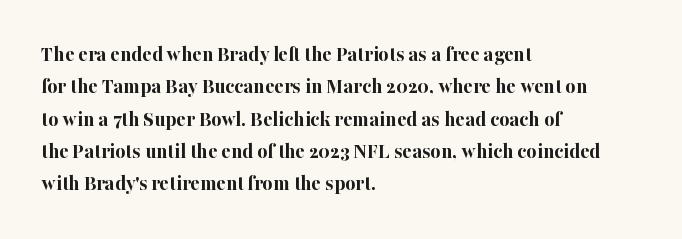
The image shows 22 px bold type, upright; set left-aligned, normal line spacing (1.47x), normal letter spacing, not underlined.
